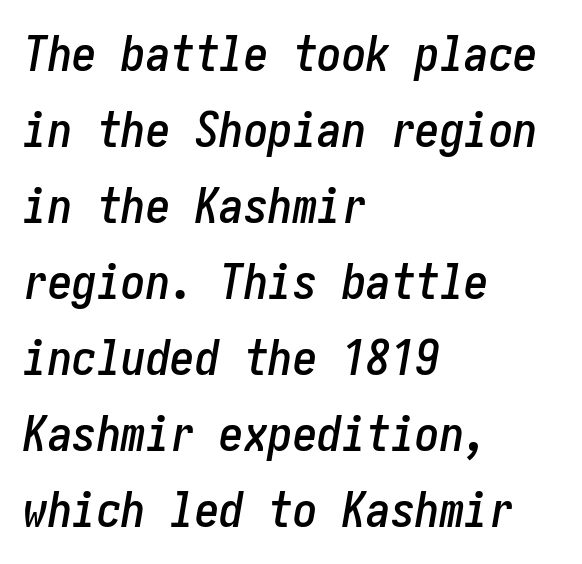
{"italic": "yes", "lean": "right", "slant_degrees": 10, "width": "condensed", "stroke_contrast": "low", "x_height": "medium", "underline": "no", "align": "left", "line_spacing": "normal", "line_spacing_ratio": 1.55, "letter_spacing": "normal", "letter_spacing_em": 0.0, "glyph_px": 49}
